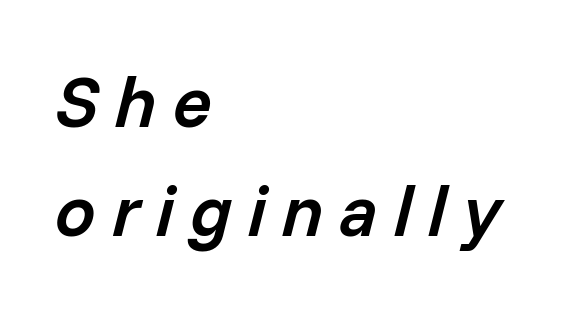
Just letters on the line, the space beneath them empty. Designer's note — italics engaged. Here the glyphs are tracked loosely, breaking word shapes into spaced letters. Quick note: interline space is typical. The passage is arranged the way most books set body copy — flush left.
